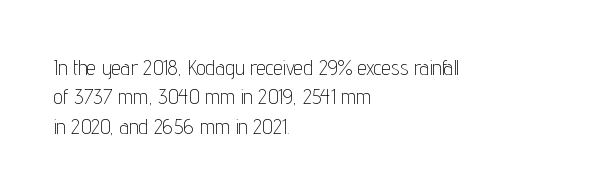
A clean baseline with only descenders dipping below it. If you drew a line through each stem, it would be perfectly vertical. Honestly, the row spacing looks completely unremarkable. Is this a heavy cut? Hardly; it is regular or lighter.
